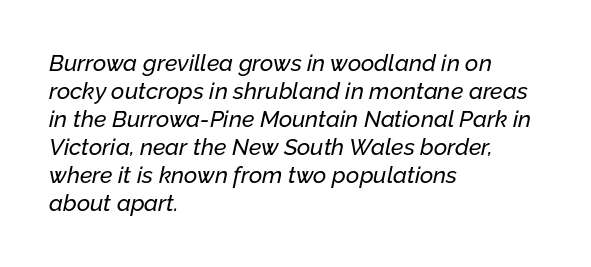
Tracking value appears to be zero — textbook default spacing. Layout note: lines flush left. Type without underlining. Rendered with sloped, italic letterforms.
